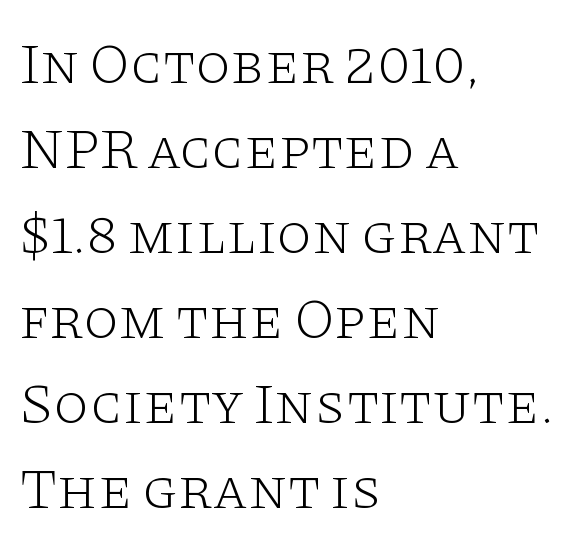
To sum up the face: it has serifs. Here the glyphs are tracked normally, forming tight word shapes. Summary of vertical rhythm: regular, with standard interline spacing. Has an underline been added? It has not.
